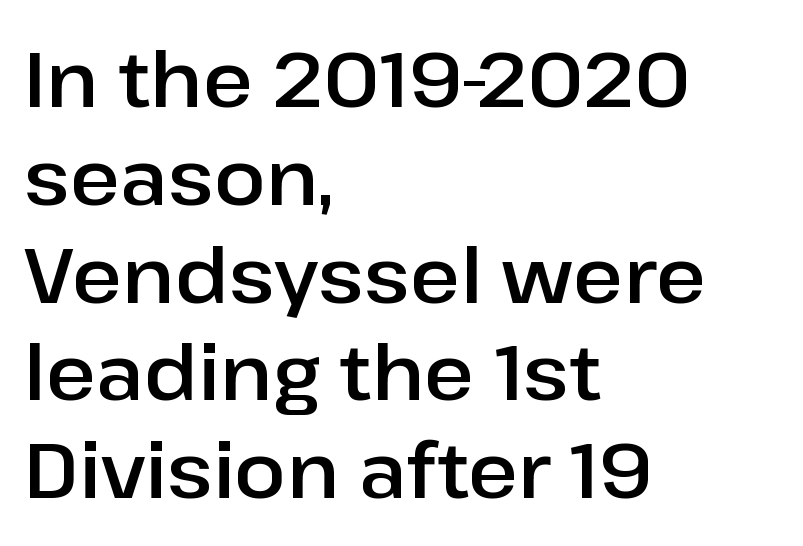
The image shows 77 px sans-serif type, upright; set left-aligned, normal line spacing (1.27x), normal letter spacing, not underlined; low stroke contrast and a medium x-height.
